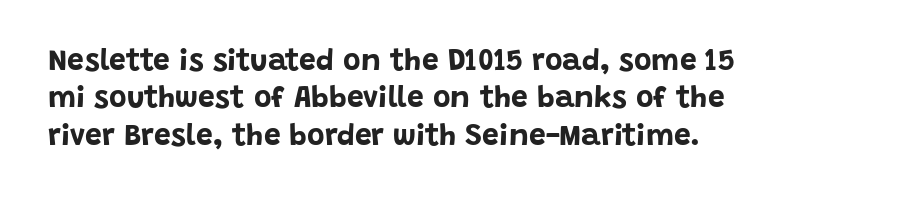
{"serif": "no", "italic": "no", "bold": "yes", "weight": "bold", "width": "normal", "stroke_contrast": "low", "x_height": "large", "monospaced": "no", "underline": "no", "align": "left", "line_spacing": "normal", "line_spacing_ratio": 1.25, "letter_spacing": "normal", "letter_spacing_em": 0.0, "glyph_px": 30}
